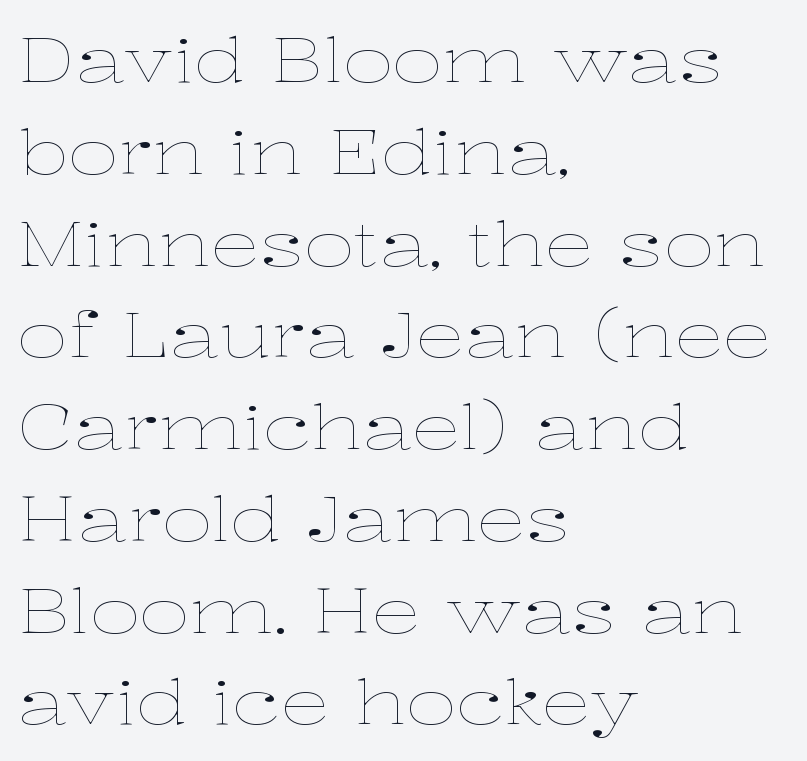
Q: Is the text bold? A: No.
Q: Is the text italic (slanted)? A: No, it is upright.
Q: Is the text underlined? A: No.
Q: How is the paragraph aligned? A: Left-aligned.
Q: Is the spacing between letters normal or unusually wide? A: Normal.
Q: Is the spacing between lines tight, normal or loose? A: Normal.
Q: Width (condensed, normal, or wide)? A: Wide.
Q: Stroke contrast? A: Low.
Q: x-height? A: Medium.
Q: Monospaced? A: No.
